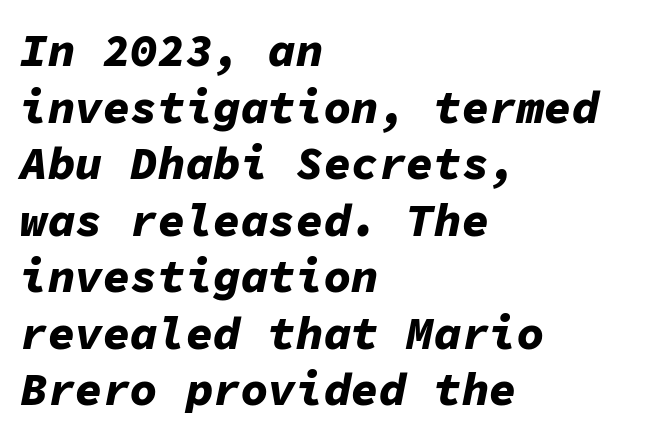
Spacing between characters is what you'd get straight out of the box. Rendered with sloped, italic letterforms. Leftover space on each line is placed entirely after the last word. A typesetter would call this monospace, since all characters share one set width. Emphasis by weight is at full strength: bold.
